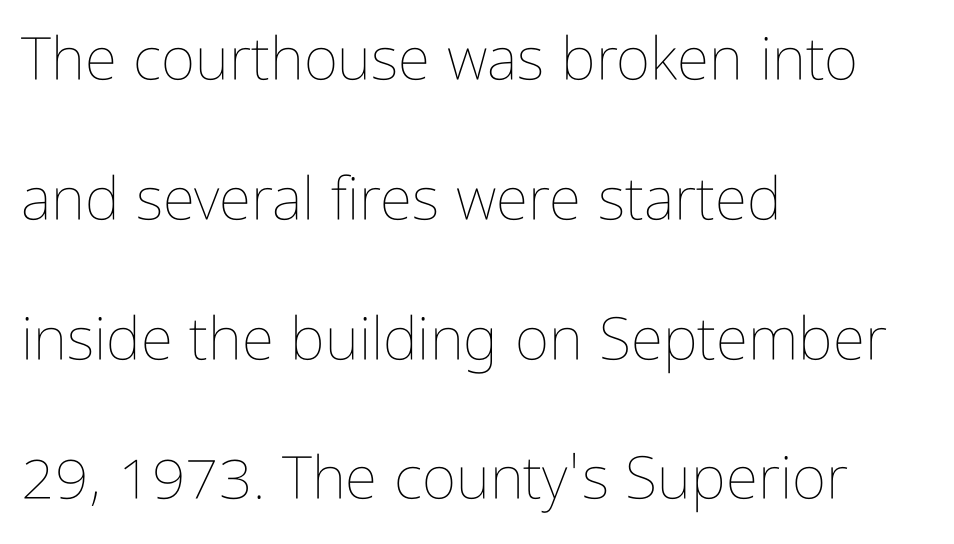
Q: Is the text bold? A: No.
Q: Is the text italic (slanted)? A: No, it is upright.
Q: Is the text underlined? A: No.
Q: How is the paragraph aligned? A: Left-aligned.
Q: Is the spacing between letters normal or unusually wide? A: Normal.
Q: Is the spacing between lines tight, normal or loose? A: Loose.
Q: Width (condensed, normal, or wide)? A: Condensed.
Q: Stroke contrast? A: Low.
Q: x-height? A: Medium.
Q: Monospaced? A: No.
